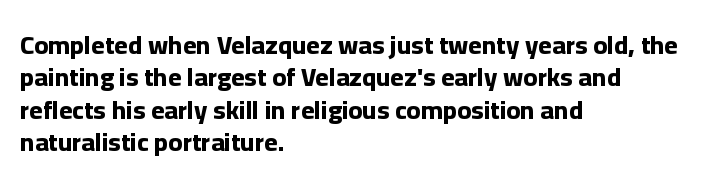
{"italic": "no", "bold": "yes", "underline": "no", "align": "left", "line_spacing": "normal", "line_spacing_ratio": 1.25, "letter_spacing": "normal", "letter_spacing_em": 0.0, "glyph_px": 26}
